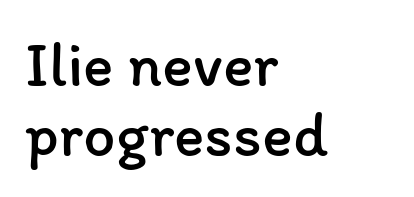
The passage shown is typed in a proportional face where columns would drift. Unmarked baselines from the first word to the last. Every row of glyphs begins at an identical x-position on the left. No extra ink here — the face is not bold.
